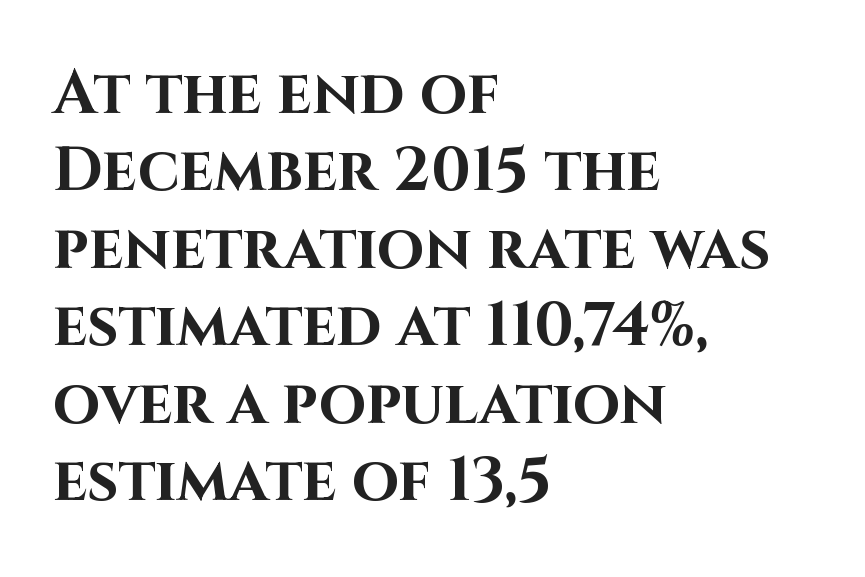
{"serif": "no", "italic": "no", "bold": "yes", "weight": "bold", "width": "normal", "stroke_contrast": "high", "x_height": "large", "monospaced": "no", "underline": "no", "align": "left", "line_spacing": "normal", "line_spacing_ratio": 1.27, "letter_spacing": "normal", "letter_spacing_em": 0.0, "glyph_px": 61}
